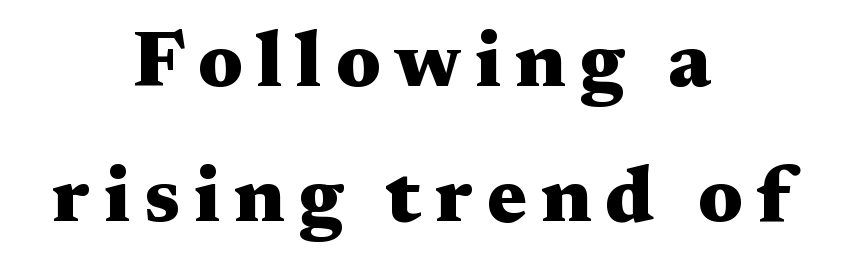
The image shows 80 px heavy, wide serif type, upright; set centered, normal line spacing (1.69x), not underlined; medium stroke contrast and a medium x-height.
